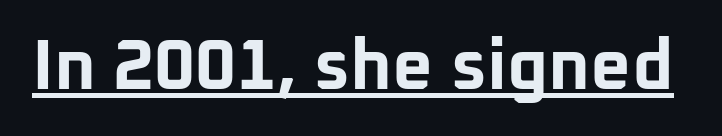
{"serif": "no", "italic": "no", "bold": "yes", "weight": "bold", "width": "normal", "stroke_contrast": "low", "x_height": "medium", "monospaced": "no", "underline": "yes", "letter_spacing": "normal", "letter_spacing_em": 0.0, "glyph_px": 71}
